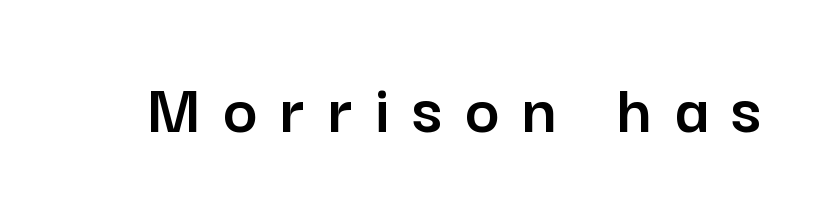
{"serif": "no", "italic": "no", "width": "normal", "stroke_contrast": "low", "x_height": "medium", "monospaced": "no", "underline": "no", "letter_spacing": "wide", "letter_spacing_em": 0.31, "glyph_px": 73}
